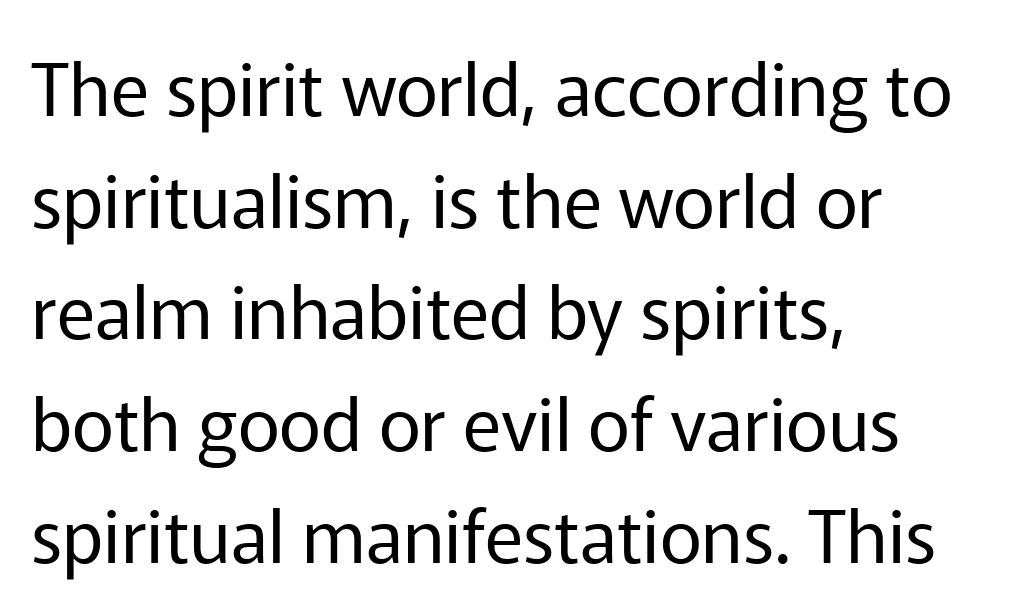
The image shows 73 px regular-weight sans-serif type, upright; set left-aligned, normal line spacing (1.53x), normal letter spacing, not underlined; low stroke contrast and a medium x-height.
